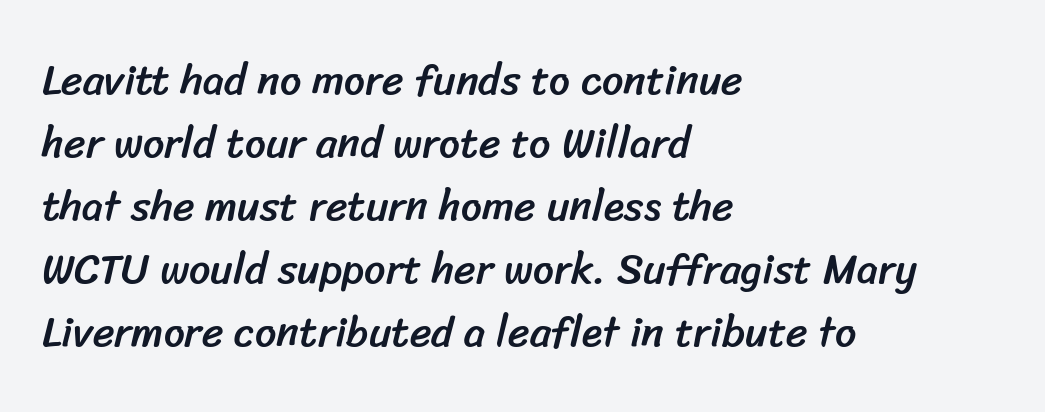
The image shows 42 px sans-serif type; set left-aligned, normal line spacing (1.5x), normal letter spacing, not underlined; low stroke contrast and a medium x-height.
